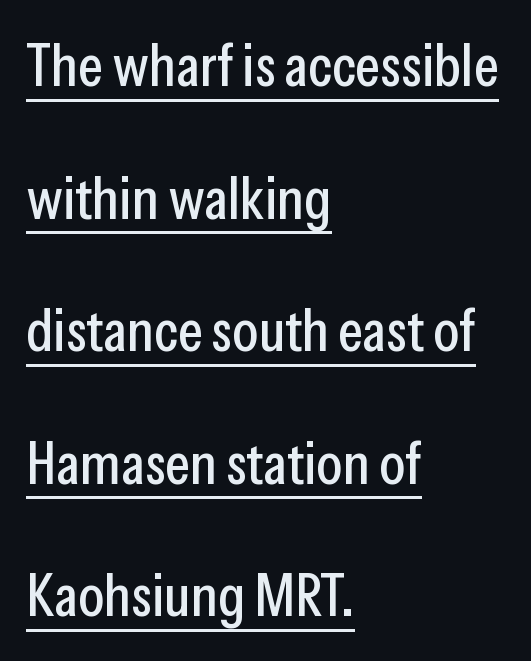
Q: Is the text italic (slanted)? A: No, it is upright.
Q: Is the typeface a serif or a sans-serif typeface? A: Sans-serif.
Q: Is the text underlined? A: Yes.
Q: How is the paragraph aligned? A: Left-aligned.
Q: Is the spacing between letters normal or unusually wide? A: Normal.
Q: Is the spacing between lines tight, normal or loose? A: Loose.
Q: Width (condensed, normal, or wide)? A: Condensed.
Q: Stroke contrast? A: Low.
Q: x-height? A: Medium.
Q: Monospaced? A: No.
